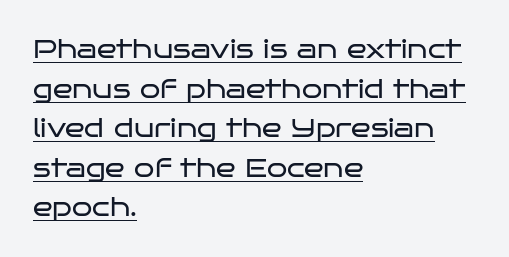
{"italic": "no", "bold": "no", "underline": "yes", "align": "left", "line_spacing": "normal", "line_spacing_ratio": 1.52, "letter_spacing": "normal", "letter_spacing_em": 0.0, "glyph_px": 26}
